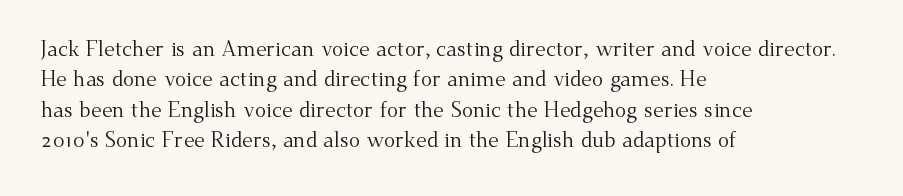
Q: Is the text bold? A: No.
Q: Is the text italic (slanted)? A: No, it is upright.
Q: Is the text underlined? A: No.
Q: How is the paragraph aligned? A: Left-aligned.
Q: Is the spacing between letters normal or unusually wide? A: Normal.
Q: Is the spacing between lines tight, normal or loose? A: Normal.
